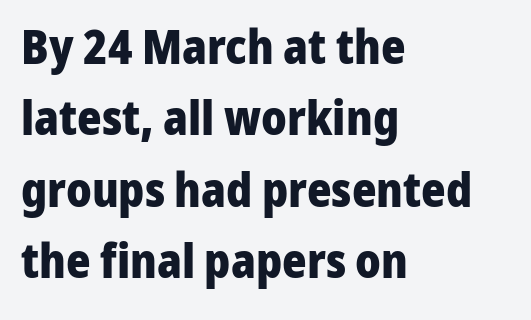
Q: Is the text bold? A: Yes.
Q: Is the text italic (slanted)? A: No, it is upright.
Q: Is the typeface a serif or a sans-serif typeface? A: Sans-serif.
Q: Is the text underlined? A: No.
Q: How is the paragraph aligned? A: Left-aligned.
Q: Is the spacing between letters normal or unusually wide? A: Normal.
Q: Is the spacing between lines tight, normal or loose? A: Normal.
Q: Width (condensed, normal, or wide)? A: Normal.
Q: Stroke contrast? A: Low.
Q: x-height? A: Medium.
Q: Monospaced? A: No.
